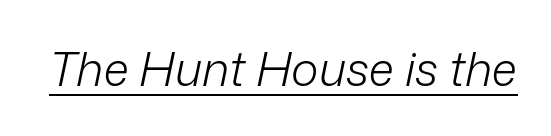
{"italic": "yes", "lean": "right", "slant_degrees": 12, "bold": "no", "weight": "light", "width": "normal", "stroke_contrast": "low", "x_height": "medium", "monospaced": "no", "underline": "yes", "letter_spacing": "normal", "letter_spacing_em": 0.0, "glyph_px": 47}
